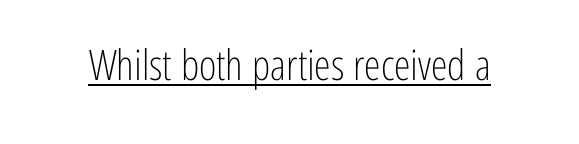
The image shows 42 px light, condensed sans-serif type, upright; set normal letter spacing, underlined; low stroke contrast and a medium x-height.
